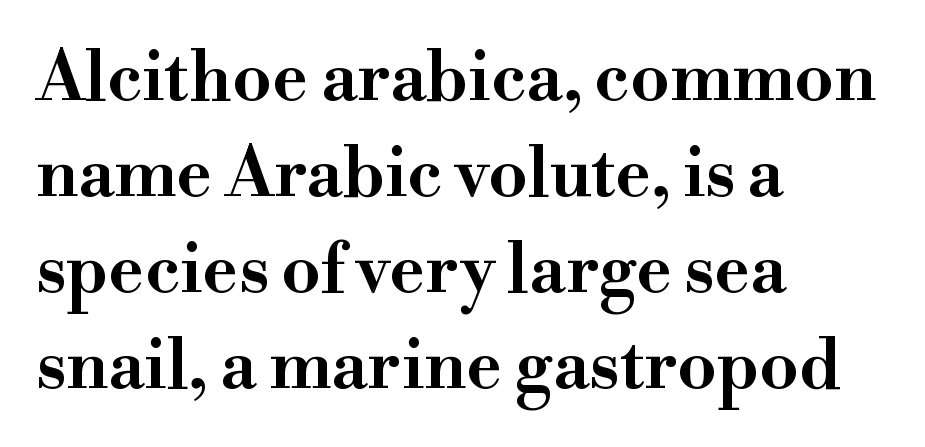
The image shows 69 px wide serif type, upright; set left-aligned, normal line spacing (1.39x), normal letter spacing, not underlined; high stroke contrast and a small x-height.
